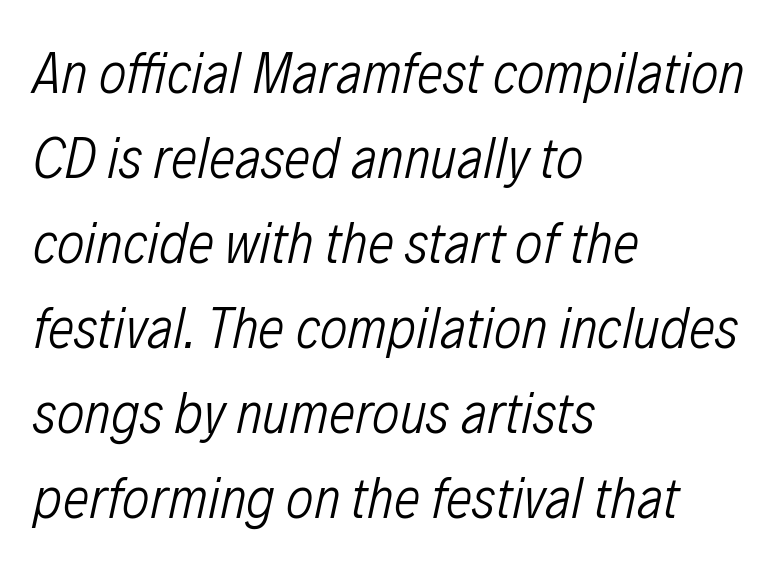
Ink coverage per letter is moderate at most. Which margin do the lines hug? The left one — the right edge is uneven. Character widths vary here, with narrow letters taking less room than wide ones. Has an underline been added? It has not. In terms of posture, this sample is oblique.
